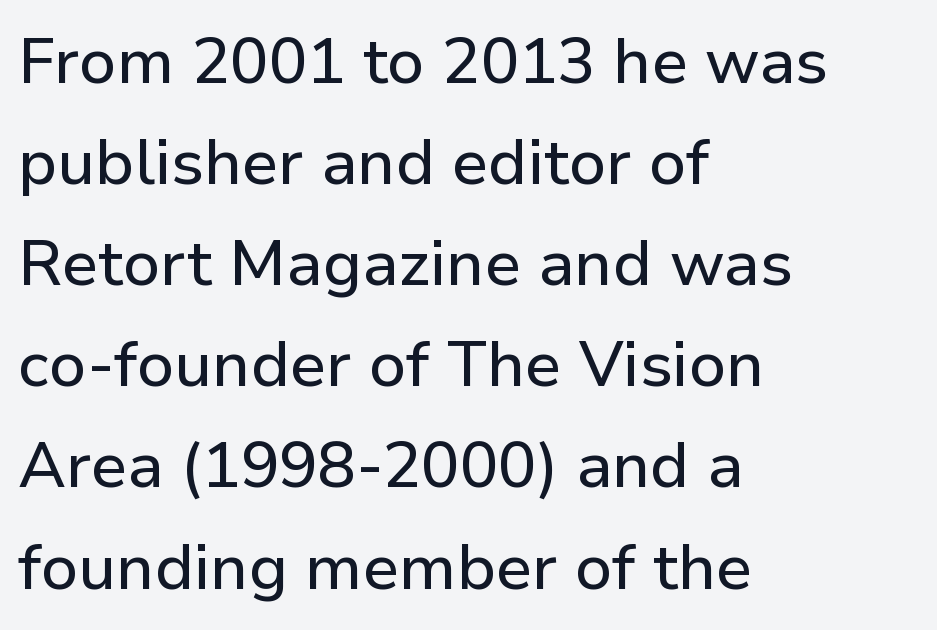
Upright lettering throughout. The passage shown is typeset with a sans-serif family. Honestly, the row spacing looks completely unremarkable. A clean baseline with only descenders dipping below it. Does extra space separate the letters? No, they use regular spacing. The compositor pushed each line to the left boundary.
